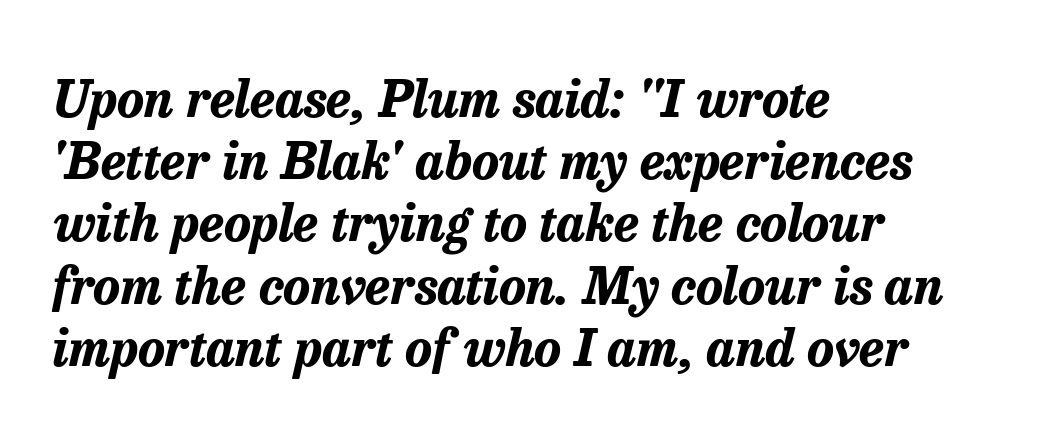
Proportional: the letters do not fall into vertical columns. Italic? Definitely — the glyphs are oblique. Underline: absent. The ragged edge is on the right, which tells us the setting is flush left.
